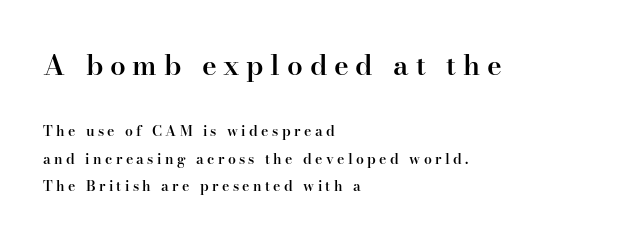
Q: Is the text bold? A: Semi-bold.
Q: Is the text italic (slanted)? A: No, it is upright.
Q: Is the typeface a serif or a sans-serif typeface? A: Serif.
Q: Is the text underlined? A: No.
Q: How is the paragraph aligned? A: Left-aligned.
Q: Is the spacing between letters normal or unusually wide? A: Unusually wide.
Q: Is the spacing between lines tight, normal or loose? A: Loose.
Q: Which block of text is set in a larger size, the first (top) or the second (bottom)? A: The first (top) one.
Q: Width (condensed, normal, or wide)? A: Normal.
Q: Stroke contrast? A: High.
Q: x-height? A: Small.
Q: Monospaced? A: No.
